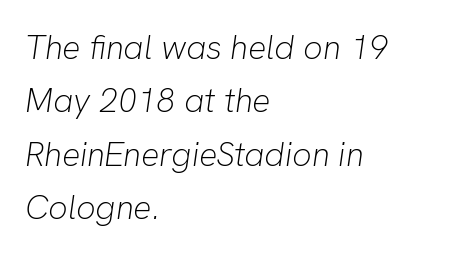
Horizontally, the lines are justified to the leading edge only. The lines sit at an ordinary, default distance from one another. The rendering applies a slant to the glyphs. There is no visible air inserted between adjacent glyphs. These lines are rendered in a variable-pitch font. Letters have the restrained weight of plain body copy at most.
